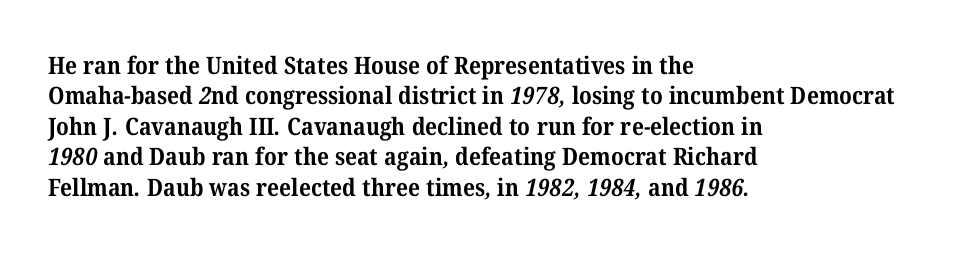
The image shows 24 px bold type; set left-aligned, normal line spacing (1.27x), normal letter spacing, not underlined.
